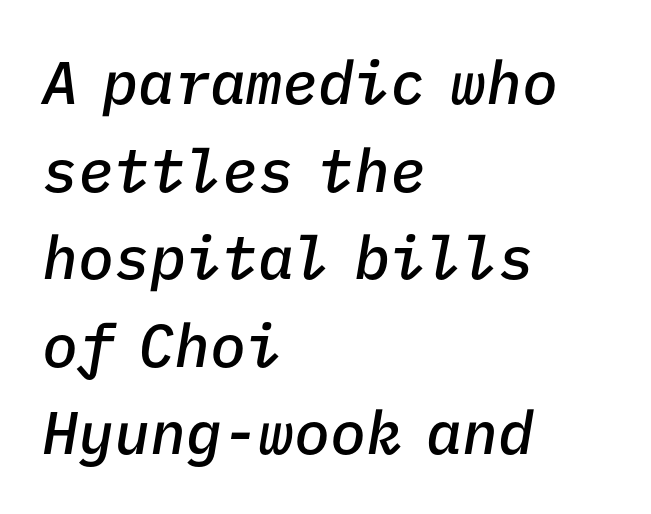
The image shows 60 px semibold type, italic (leaning right), monospaced; set left-aligned, normal line spacing (1.46x), normal letter spacing, not underlined; low stroke contrast and a medium x-height.
